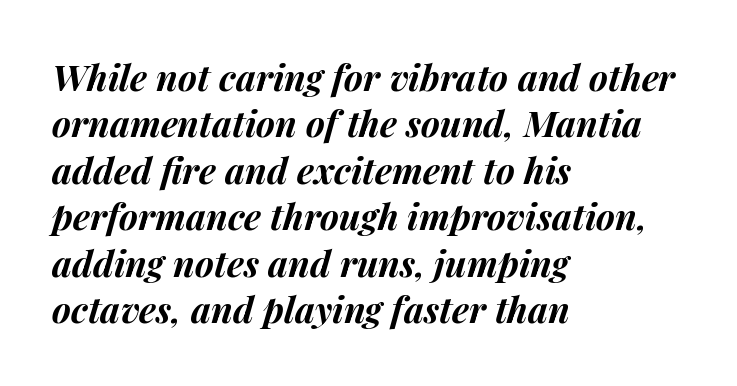
The image shows 36 px bold type, italic (leaning right); set left-aligned, normal line spacing (1.29x), normal letter spacing, not underlined; medium stroke contrast and a medium x-height.
